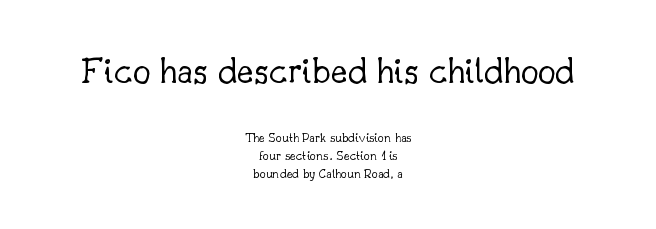
Does the lettering tilt? It doesn't — this is upright. A light-to-regular cut is what we see here. This block has exactly the height ordinary leading produces. The emphasis by scale lands on block number one, above. Beneath every word, the page is bare. In CSS terms this would be text-align: center.
